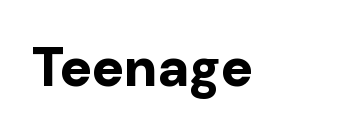
Q: Is the text bold? A: Yes.
Q: Is the text italic (slanted)? A: No, it is upright.
Q: Is the typeface a serif or a sans-serif typeface? A: Sans-serif.
Q: Is the text underlined? A: No.
Q: Is the spacing between letters normal or unusually wide? A: Normal.
Q: Width (condensed, normal, or wide)? A: Normal.
Q: Stroke contrast? A: Low.
Q: x-height? A: Medium.
Q: Monospaced? A: No.
